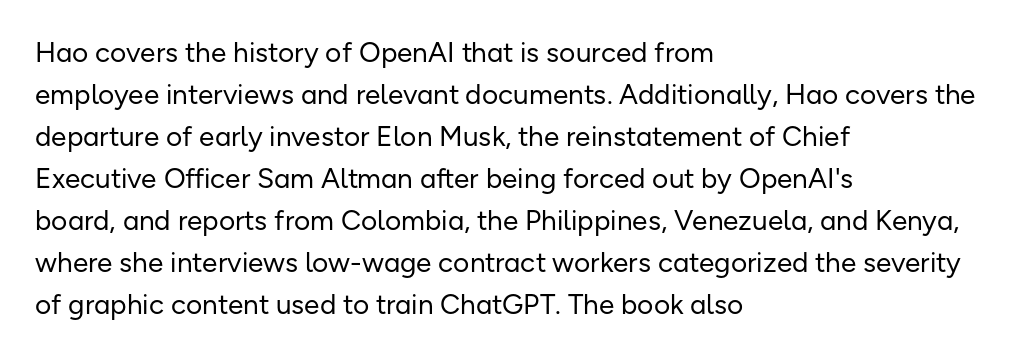
{"serif": "no", "italic": "no", "bold": "no", "weight": "regular", "width": "normal", "stroke_contrast": "low", "x_height": "medium", "monospaced": "no", "underline": "no", "align": "left", "line_spacing": "normal", "line_spacing_ratio": 1.5, "letter_spacing": "normal", "letter_spacing_em": 0.0, "glyph_px": 28}
